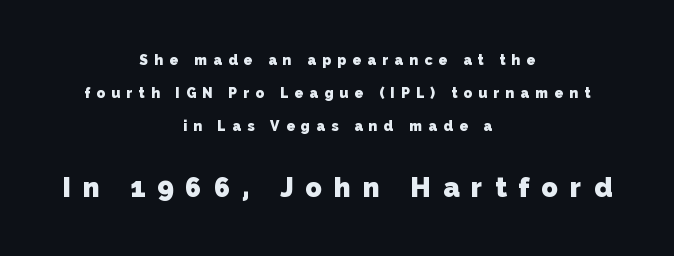
{"bold": "yes", "underline": "no", "align": "center", "line_spacing": "loose", "line_spacing_ratio": 2.35, "letter_spacing": "wide", "letter_spacing_em": 0.45, "larger_block": "second", "size_ratio": 1.93, "glyph_px": 27}
